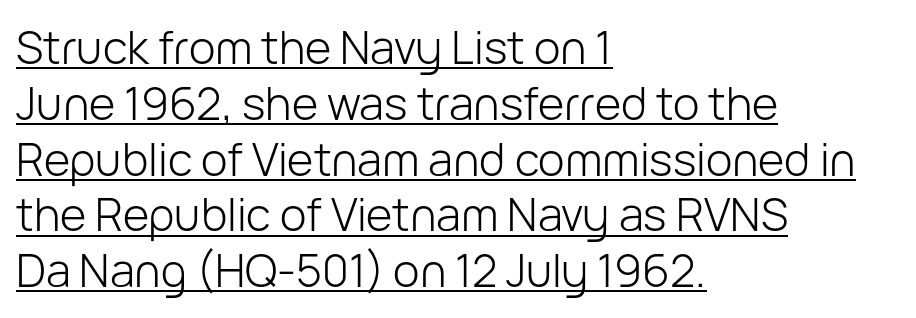
Q: Is the text bold? A: No.
Q: Is the text italic (slanted)? A: No, it is upright.
Q: Is the typeface a serif or a sans-serif typeface? A: Sans-serif.
Q: Is the text underlined? A: Yes.
Q: How is the paragraph aligned? A: Left-aligned.
Q: Is the spacing between letters normal or unusually wide? A: Normal.
Q: Width (condensed, normal, or wide)? A: Normal.
Q: Stroke contrast? A: Low.
Q: x-height? A: Medium.
Q: Monospaced? A: No.
